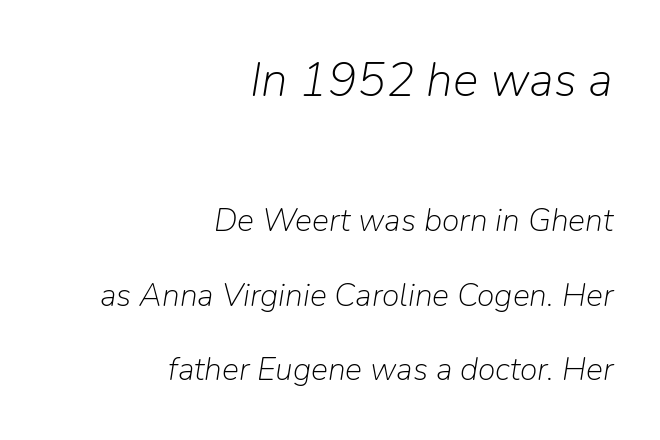
Q: Is the text bold? A: No.
Q: Is the text italic (slanted)? A: Yes, it leans right by about 9 degrees.
Q: Is the text underlined? A: No.
Q: How is the paragraph aligned? A: Right-aligned.
Q: Is the spacing between letters normal or unusually wide? A: Normal.
Q: Is the spacing between lines tight, normal or loose? A: Loose.
Q: Which block of text is set in a larger size, the first (top) or the second (bottom)? A: The first (top) one.
Q: Width (condensed, normal, or wide)? A: Normal.
Q: Stroke contrast? A: Low.
Q: x-height? A: Medium.
Q: Monospaced? A: No.
